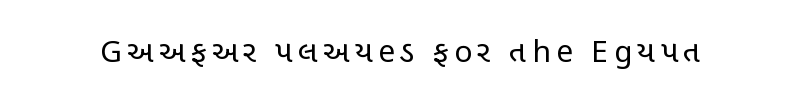
A light-to-regular cut is what we see here. Every character sits straight up, as roman type does. The passage shown is not underscored anywhere. The text was rendered using a sans face with plain stroke endings. A typesetter would call this proportional, since set widths differ per character.
